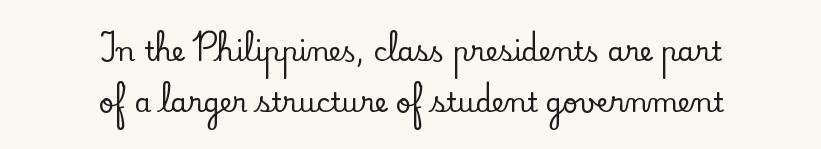
Q: Is the text italic (slanted)? A: No, it is upright.
Q: Is the text underlined? A: No.
Q: How is the paragraph aligned? A: Centered.
Q: Is the spacing between letters normal or unusually wide? A: Normal.
